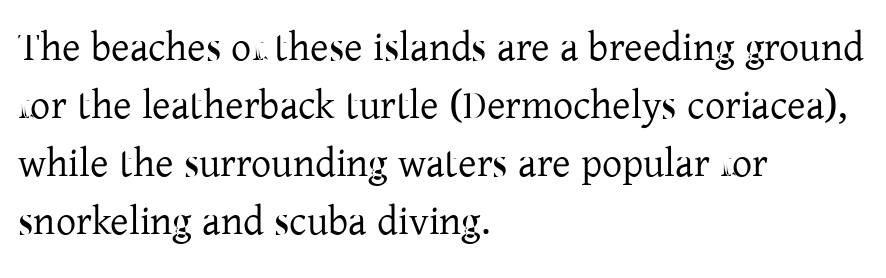
{"serif": "yes", "italic": "no", "bold": "no", "weight": "regular", "width": "normal", "stroke_contrast": "low", "x_height": "medium", "monospaced": "no", "underline": "no", "align": "left", "line_spacing": "normal", "line_spacing_ratio": 1.45, "letter_spacing": "normal", "letter_spacing_em": 0.0, "glyph_px": 40}
